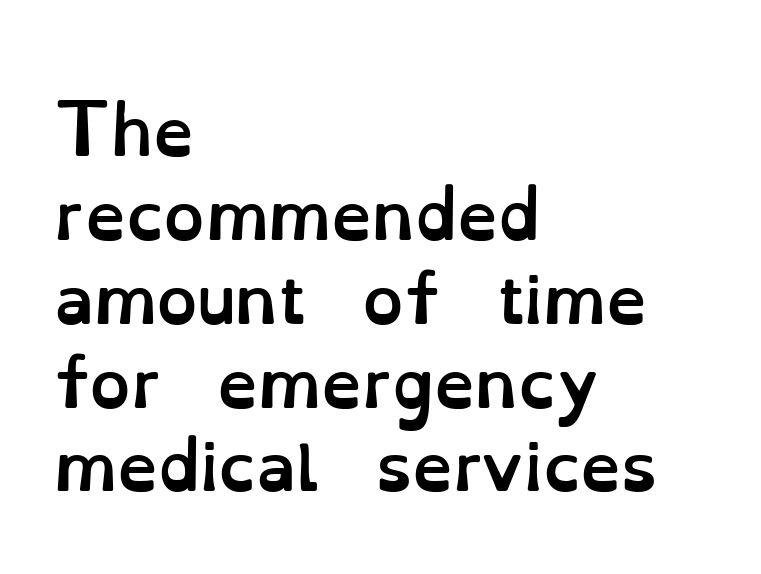
Q: Is the text bold? A: Yes.
Q: Is the text italic (slanted)? A: No, it is upright.
Q: Is the text underlined? A: No.
Q: How is the paragraph aligned? A: Left-aligned.
Q: Is the spacing between letters normal or unusually wide? A: Normal.
Q: Is the spacing between lines tight, normal or loose? A: Normal.
Q: Width (condensed, normal, or wide)? A: Normal.
Q: Stroke contrast? A: Low.
Q: x-height? A: Small.
Q: Monospaced? A: No.
